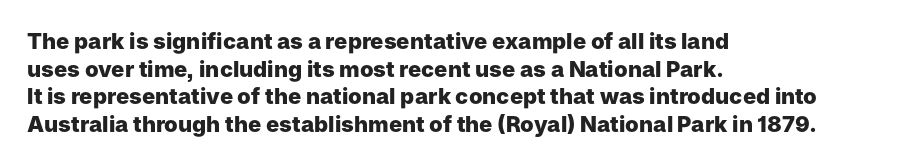
Q: Is the text bold? A: Yes.
Q: Is the text italic (slanted)? A: No, it is upright.
Q: Is the text underlined? A: No.
Q: How is the paragraph aligned? A: Left-aligned.
Q: Is the spacing between letters normal or unusually wide? A: Normal.
Q: Is the spacing between lines tight, normal or loose? A: Normal.
